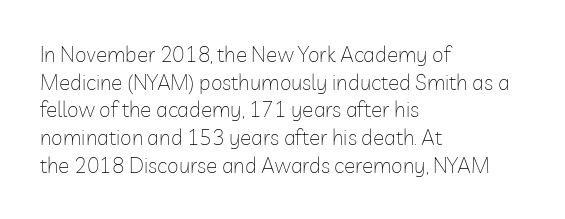
Q: Is the text bold? A: No.
Q: Is the text italic (slanted)? A: No, it is upright.
Q: Is the text underlined? A: No.
Q: How is the paragraph aligned? A: Left-aligned.
Q: Is the spacing between letters normal or unusually wide? A: Normal.
Q: Is the spacing between lines tight, normal or loose? A: Normal.
